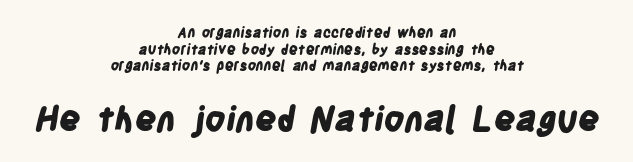
{"serif": "no", "bold": "yes", "weight": "bold", "width": "condensed", "stroke_contrast": "low", "x_height": "large", "monospaced": "no", "underline": "no", "align": "center", "line_spacing_ratio": 1.18, "letter_spacing": "normal", "letter_spacing_em": 0.0, "larger_block": "second", "size_ratio": 2.43, "glyph_px": 34}
